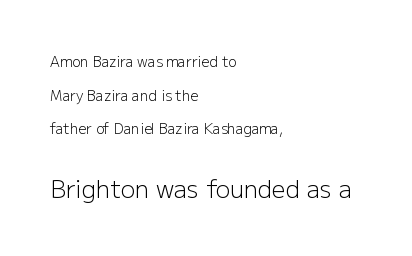
{"italic": "no", "bold": "no", "underline": "no", "align": "left", "line_spacing": "loose", "line_spacing_ratio": 2.41, "letter_spacing": "normal", "letter_spacing_em": 0.0, "larger_block": "second", "size_ratio": 1.71, "glyph_px": 24}
